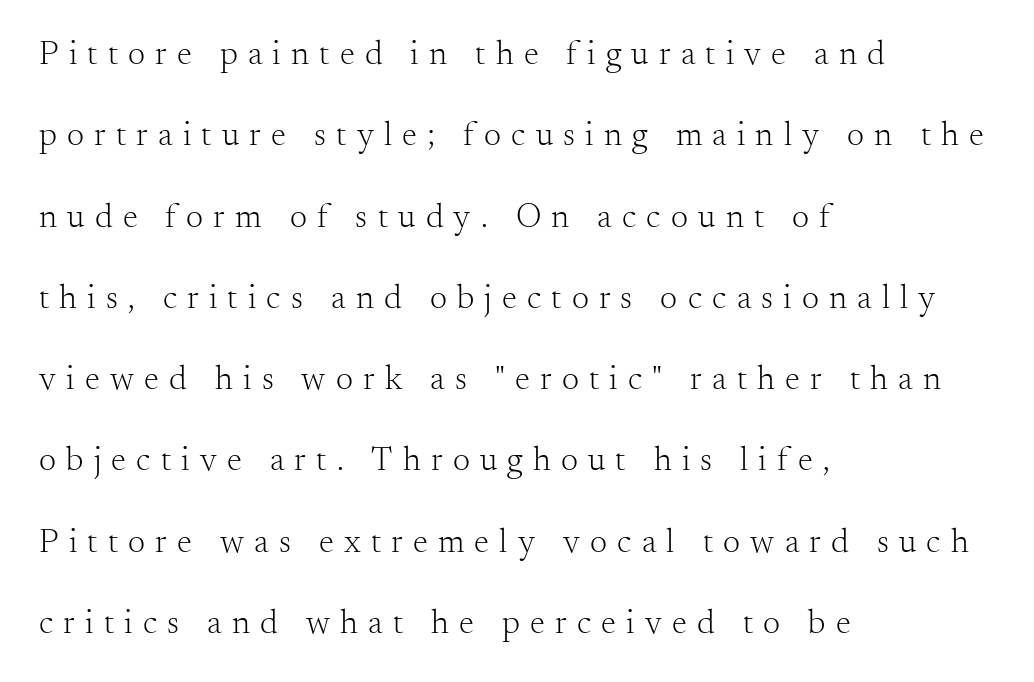
Loose tracking; the words dissolve into strings of separated letters. Proportional: the letters do not fall into vertical columns. I'd call this a serif setting — the letters wear small feet. The paragraph shown leans on its left margin. Posture: upright roman. Underlining? Definitely not there.
